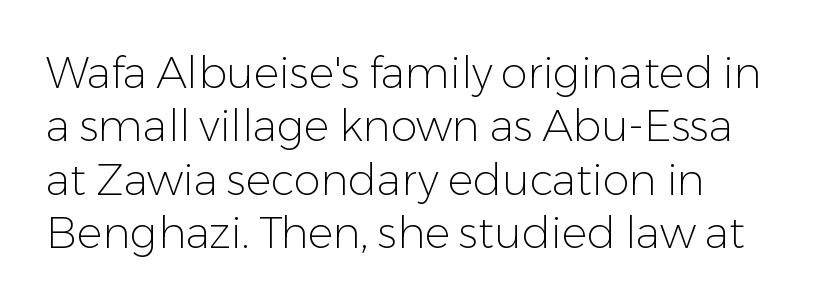
{"serif": "no", "italic": "no", "bold": "no", "weight": "light", "width": "normal", "stroke_contrast": "low", "x_height": "medium", "monospaced": "no", "underline": "no", "line_spacing_ratio": 1.24, "letter_spacing": "normal", "letter_spacing_em": 0.0, "glyph_px": 43}
